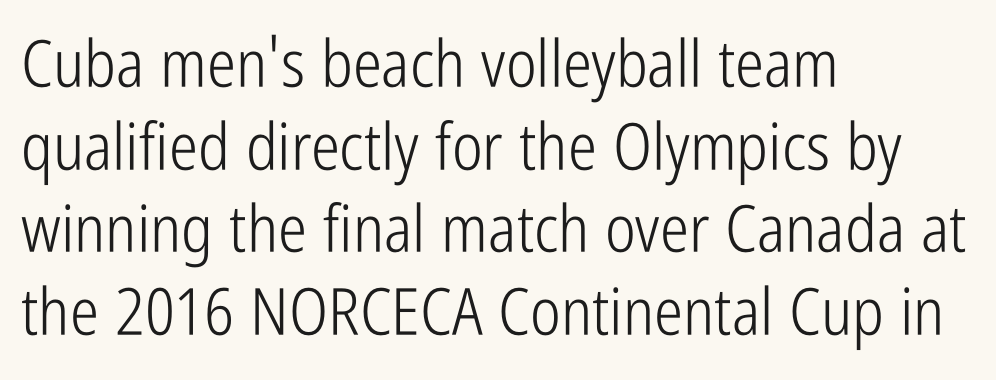
Q: Is the text bold? A: No.
Q: Is the text italic (slanted)? A: No, it is upright.
Q: Is the typeface a serif or a sans-serif typeface? A: Sans-serif.
Q: Is the text underlined? A: No.
Q: How is the paragraph aligned? A: Left-aligned.
Q: Is the spacing between letters normal or unusually wide? A: Normal.
Q: Is the spacing between lines tight, normal or loose? A: Normal.
Q: Width (condensed, normal, or wide)? A: Condensed.
Q: Stroke contrast? A: Low.
Q: x-height? A: Medium.
Q: Monospaced? A: No.
